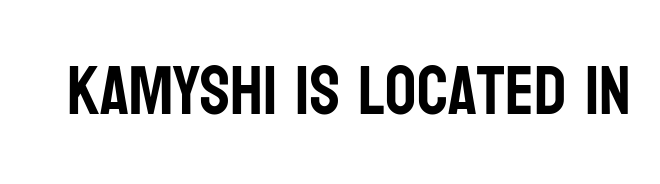
The image shows 69 px condensed sans-serif type, upright; set normal letter spacing, not underlined; low stroke contrast and a large x-height.
